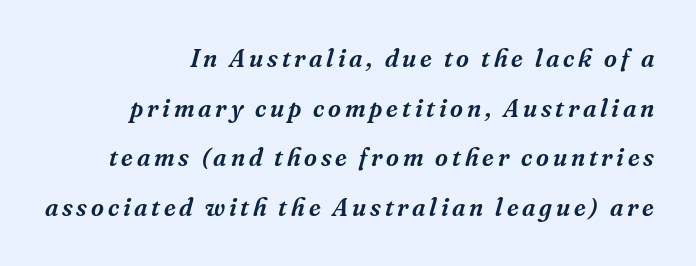
Style check: oblique. The area under the type is left untouched. The ragged edge is on the left, which tells us the setting is flush right. Does the leading feel generous? Absolutely, it's lavish.
